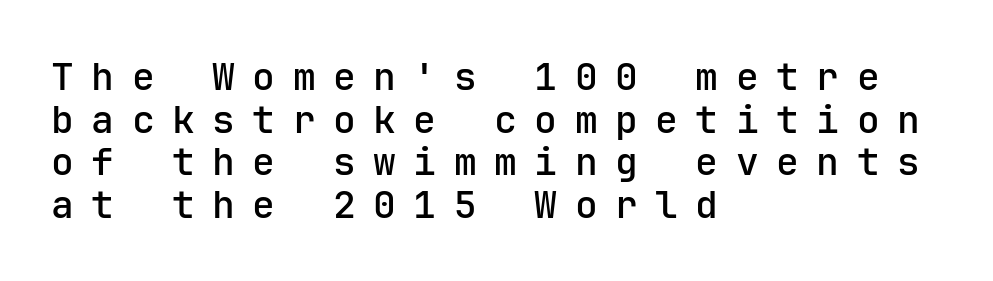
The image shows 38 px semibold sans-serif type, upright; set left-aligned, tight line spacing (1.12x), unusually wide letter spacing (+0.46 em), not underlined; low stroke contrast and a medium x-height.
